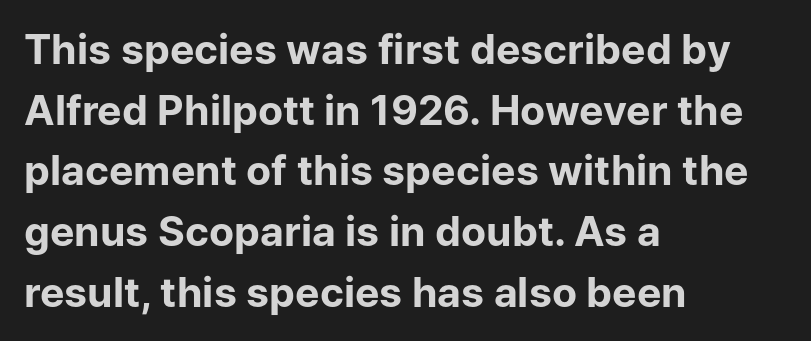
{"serif": "no", "italic": "no", "bold": "yes", "weight": "bold", "width": "normal", "stroke_contrast": "low", "x_height": "medium", "monospaced": "no", "underline": "no", "align": "left", "line_spacing": "normal", "line_spacing_ratio": 1.48, "letter_spacing": "normal", "letter_spacing_em": 0.0, "glyph_px": 41}
